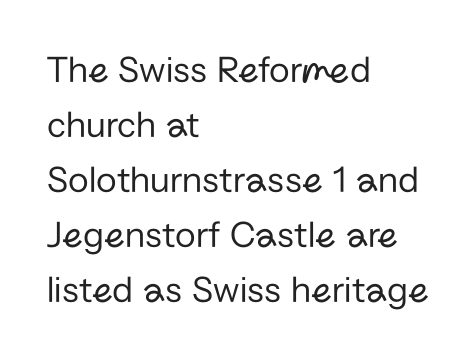
{"serif": "no", "italic": "no", "bold": "no", "weight": "regular", "width": "normal", "stroke_contrast": "low", "x_height": "medium", "monospaced": "no", "underline": "no", "align": "left", "line_spacing": "normal", "line_spacing_ratio": 1.45, "letter_spacing": "normal", "letter_spacing_em": 0.0, "glyph_px": 38}
